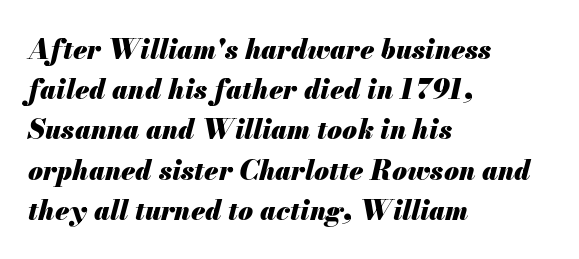
{"italic": "yes", "lean": "right", "slant_degrees": 13, "bold": "yes", "underline": "no", "align": "left", "line_spacing": "normal", "line_spacing_ratio": 1.49, "letter_spacing": "normal", "letter_spacing_em": 0.0, "glyph_px": 27}
